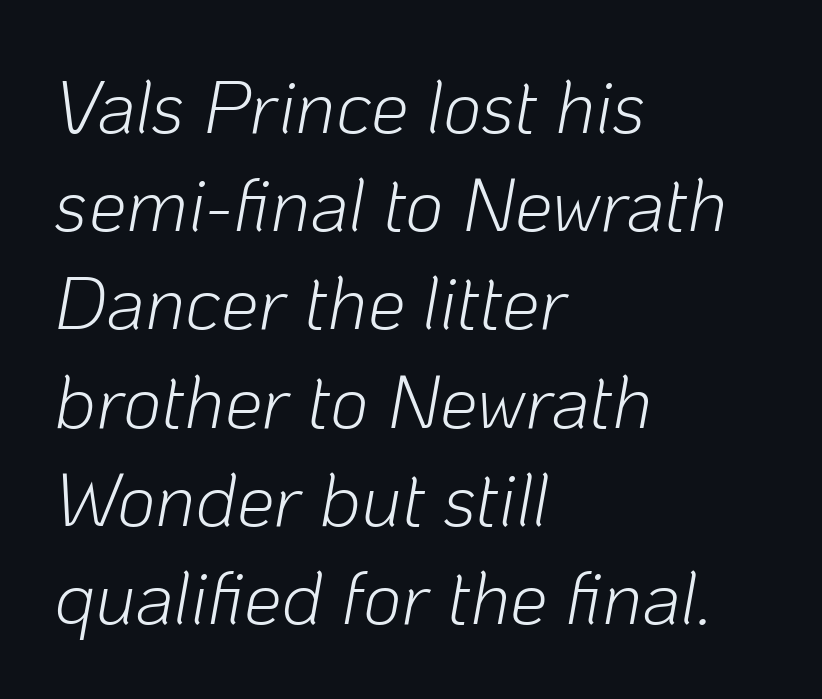
Q: Is the text bold? A: No.
Q: Is the text italic (slanted)? A: Yes, it leans right by about 10 degrees.
Q: Is the text underlined? A: No.
Q: How is the paragraph aligned? A: Left-aligned.
Q: Is the spacing between letters normal or unusually wide? A: Normal.
Q: Is the spacing between lines tight, normal or loose? A: Normal.
Q: Width (condensed, normal, or wide)? A: Normal.
Q: Stroke contrast? A: Low.
Q: x-height? A: Medium.
Q: Monospaced? A: No.
